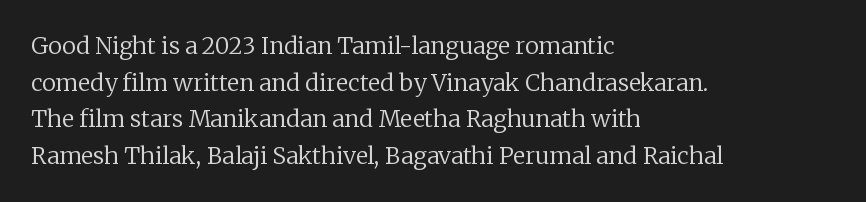
{"italic": "no", "bold": "no", "underline": "no", "align": "left", "line_spacing": "normal", "line_spacing_ratio": 1.59, "letter_spacing": "normal", "letter_spacing_em": 0.0, "glyph_px": 23}
